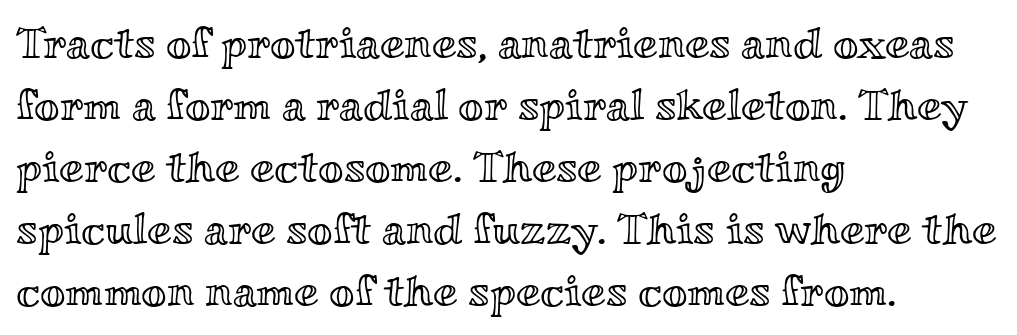
Q: Is the text italic (slanted)? A: No, it is upright.
Q: Is the text underlined? A: No.
Q: How is the paragraph aligned? A: Left-aligned.
Q: Is the spacing between letters normal or unusually wide? A: Normal.
Q: Is the spacing between lines tight, normal or loose? A: Normal.
Q: Width (condensed, normal, or wide)? A: Wide.
Q: x-height? A: Small.
Q: Monospaced? A: No.
